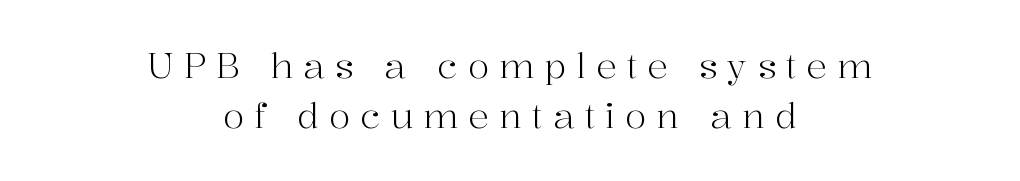
{"serif": "yes", "italic": "no", "bold": "no", "weight": "light", "width": "normal", "stroke_contrast": "high", "x_height": "medium", "monospaced": "no", "underline": "no", "align": "center", "line_spacing": "normal", "line_spacing_ratio": 1.44, "letter_spacing": "wide", "letter_spacing_em": 0.28, "glyph_px": 35}
